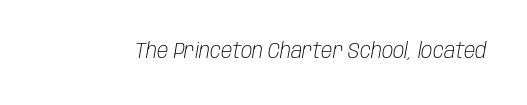
Honestly, the letter spacing is just normal — you wouldn't notice it. The specimen reads as italic at a glance. On a weight scale, this lands at 450 or below. The zone under the glyphs is completely vacant.
